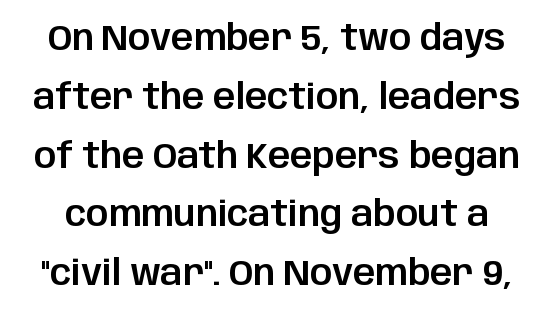
The image shows 35 px sans-serif type, upright; set normal line spacing (1.68x), normal letter spacing, not underlined; low stroke contrast and a large x-height.
